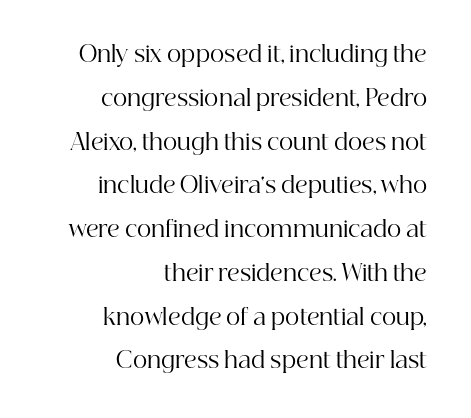
{"italic": "no", "bold": "no", "underline": "no", "align": "right", "line_spacing": "loose", "line_spacing_ratio": 1.99, "letter_spacing": "normal", "letter_spacing_em": 0.0, "glyph_px": 22}
